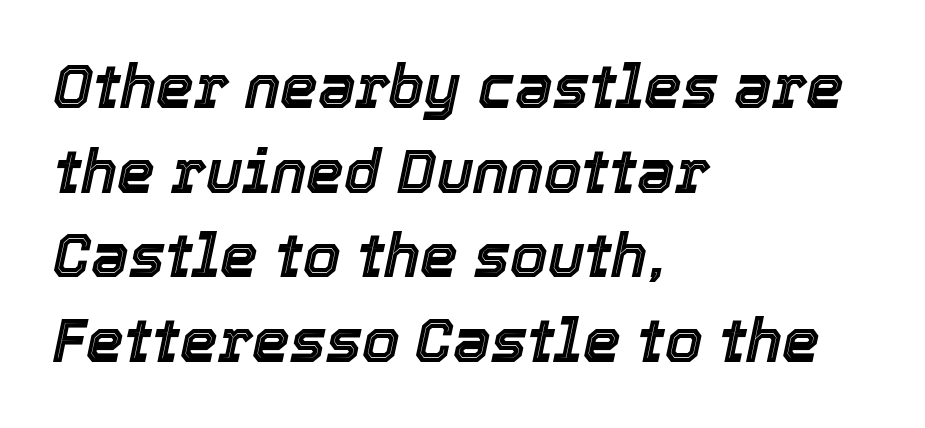
The image shows 60 px text type, italic (leaning right); set left-aligned, normal line spacing (1.41x), normal letter spacing, not underlined; a medium x-height.
